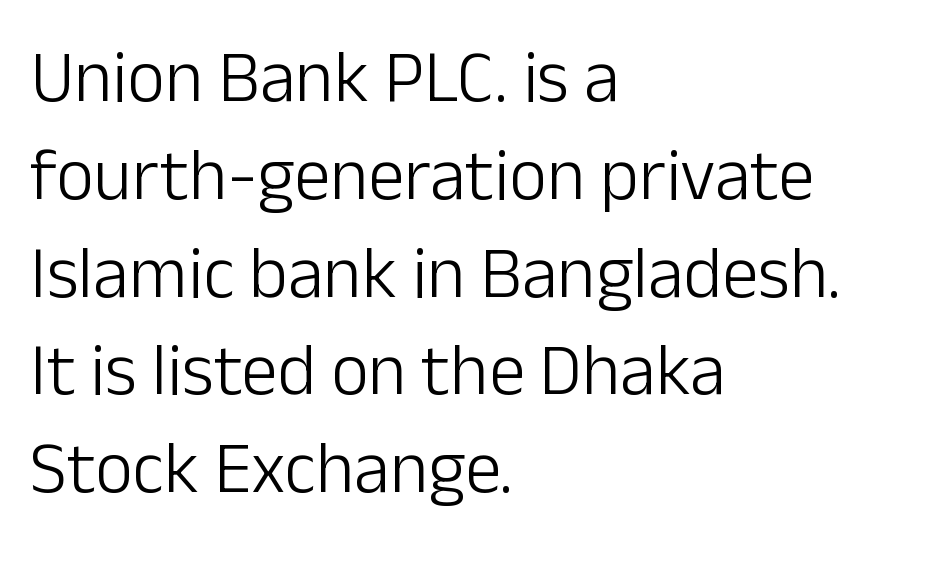
Every row of glyphs begins at an identical x-position on the left. In terms of letterspacing, this is plain default setting. Type without underlining. Evenly set lines give the paragraph a standard silhouette.
